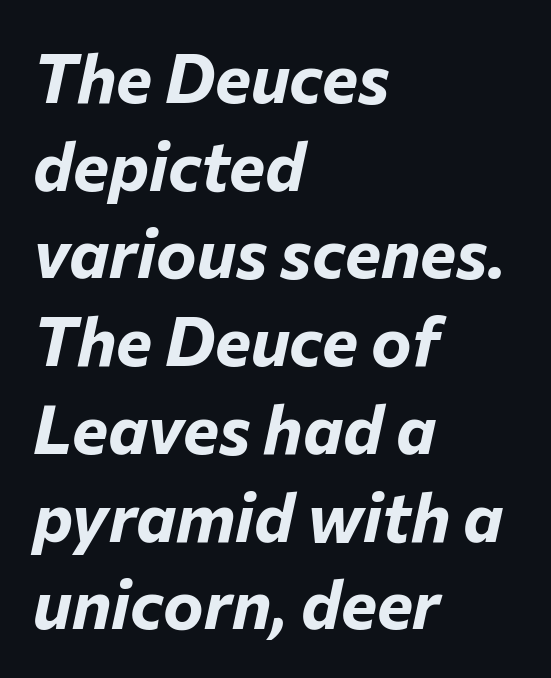
A clean baseline with only descenders dipping below it. Look at the tracking — it's just the regular setting, nothing added. You'd pick this weight for a headline — it's a proper bold. Each letter keeps its own natural width here, so spacing adapts to shape. Normally led — the rows are evenly, conventionally spaced.
